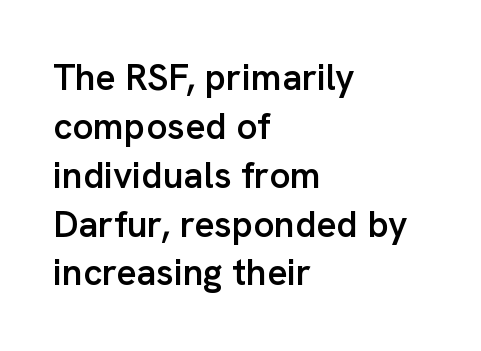
{"serif": "no", "italic": "no", "bold": "semi", "weight": "semibold", "width": "normal", "stroke_contrast": "low", "x_height": "medium", "monospaced": "no", "underline": "no", "align": "left", "line_spacing": "normal", "line_spacing_ratio": 1.32, "letter_spacing": "normal", "letter_spacing_em": 0.0, "glyph_px": 37}
